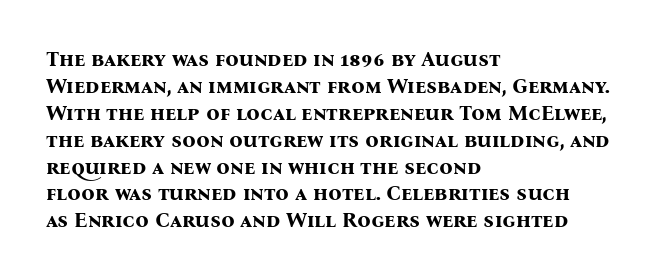
Which margin do the lines hug? The left one — the right edge is uneven. The foot of each line stays bare and open. Strokes here are thick enough to call this a true bold. Does the lettering tilt? It doesn't — this is upright. You could call the tracking neutral — neither tight nor loose. Interline gaps are of average width in this sample.
